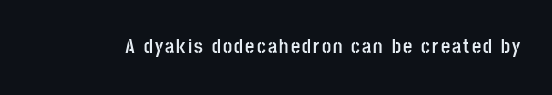
The type sits square on the baseline with zero lean. Lines of text with bare space underneath. Does the weight exceed regular? Yes, all the way to bold.
